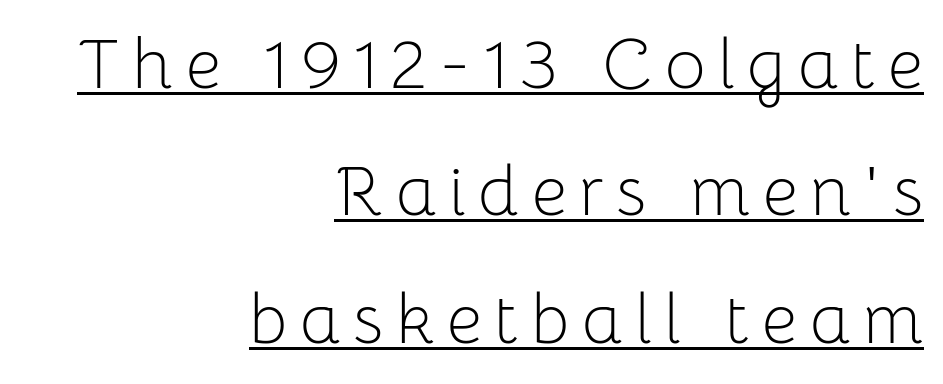
{"serif": "no", "italic": "no", "bold": "no", "weight": "light", "width": "normal", "stroke_contrast": "low", "x_height": "medium", "monospaced": "no", "underline": "yes", "align": "right", "line_spacing_ratio": 1.82, "glyph_px": 70}
